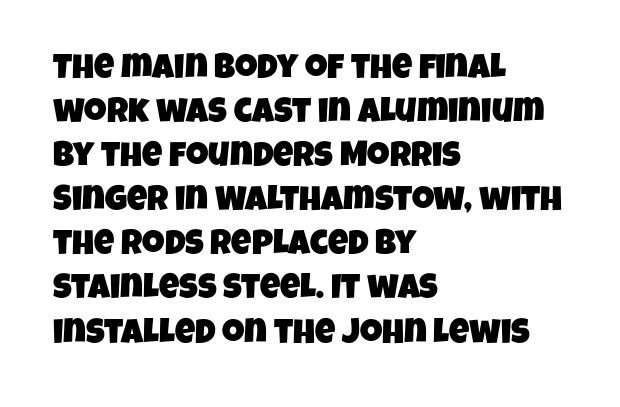
{"serif": "no", "width": "condensed", "stroke_contrast": "low", "x_height": "large", "monospaced": "no", "underline": "no", "align": "left", "line_spacing": "normal", "line_spacing_ratio": 1.26, "letter_spacing": "normal", "letter_spacing_em": 0.0, "glyph_px": 35}
